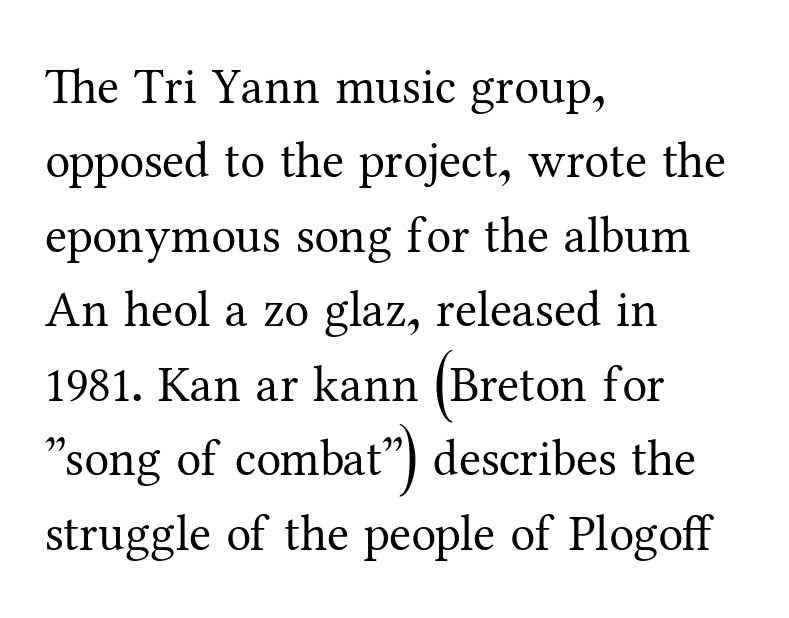
{"serif": "yes", "italic": "no", "bold": "no", "weight": "regular", "width": "normal", "stroke_contrast": "medium", "x_height": "medium", "monospaced": "no", "underline": "no", "align": "left", "line_spacing": "normal", "line_spacing_ratio": 1.49, "letter_spacing": "normal", "letter_spacing_em": 0.0, "glyph_px": 50}
